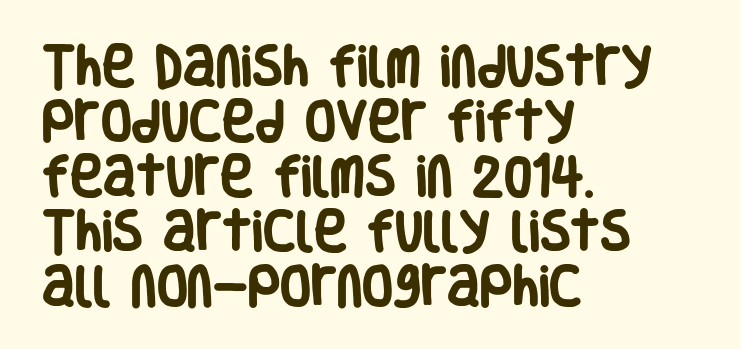
The image shows 45 px heavy, condensed sans-serif type, upright; set left-aligned, line spacing 1.22x, normal letter spacing, not underlined; low stroke contrast and a large x-height.
